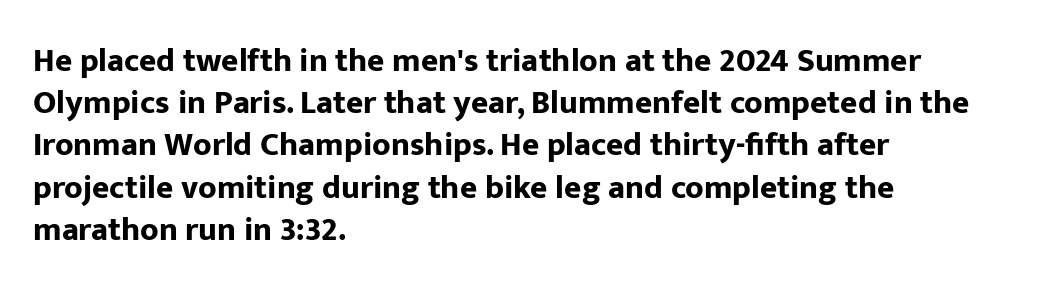
Q: Is the text bold? A: Yes.
Q: Is the text italic (slanted)? A: No, it is upright.
Q: Is the typeface a serif or a sans-serif typeface? A: Sans-serif.
Q: Is the text underlined? A: No.
Q: How is the paragraph aligned? A: Left-aligned.
Q: Is the spacing between letters normal or unusually wide? A: Normal.
Q: Is the spacing between lines tight, normal or loose? A: Normal.
Q: Width (condensed, normal, or wide)? A: Normal.
Q: Stroke contrast? A: Low.
Q: x-height? A: Medium.
Q: Monospaced? A: No.
